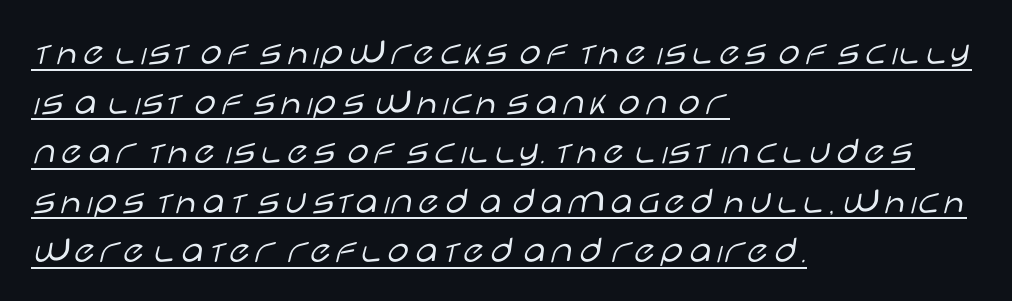
Q: Is the text bold? A: No.
Q: Is the text italic (slanted)? A: Yes.
Q: Is the typeface a serif or a sans-serif typeface? A: Sans-serif.
Q: Is the text underlined? A: Yes.
Q: How is the paragraph aligned? A: Left-aligned.
Q: Is the spacing between letters normal or unusually wide? A: Normal.
Q: Is the spacing between lines tight, normal or loose? A: Normal.
Q: Width (condensed, normal, or wide)? A: Wide.
Q: Stroke contrast? A: Low.
Q: x-height? A: Large.
Q: Monospaced? A: No.
